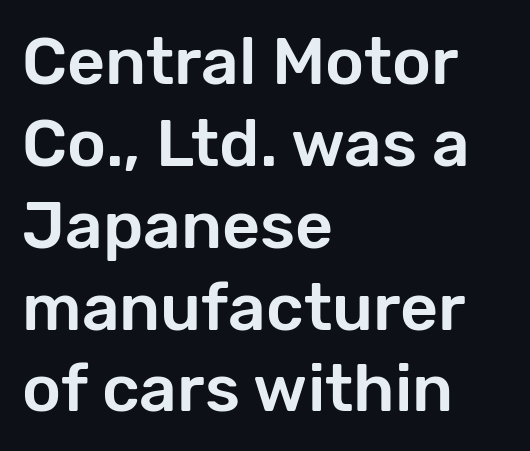
{"serif": "no", "italic": "no", "width": "normal", "stroke_contrast": "low", "x_height": "medium", "monospaced": "no", "underline": "no", "align": "left", "line_spacing_ratio": 1.24, "letter_spacing": "normal", "letter_spacing_em": 0.0, "glyph_px": 66}
